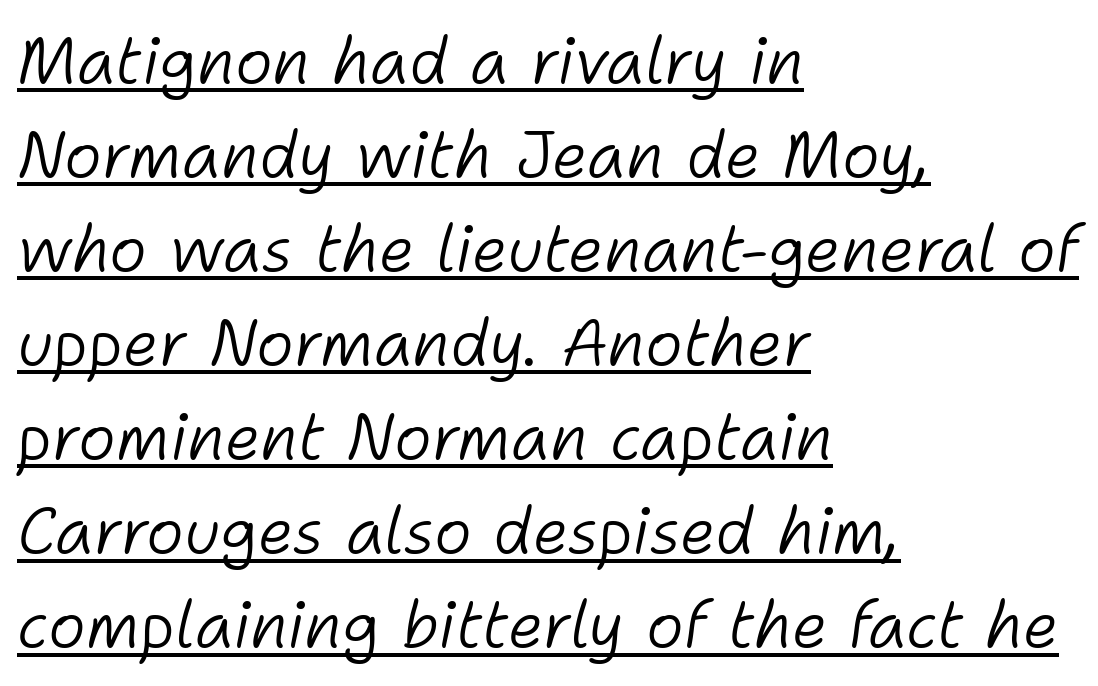
The image shows 64 px light type, italic (leaning right); set left-aligned, normal line spacing (1.47x), normal letter spacing, underlined; low stroke contrast and a medium x-height.
